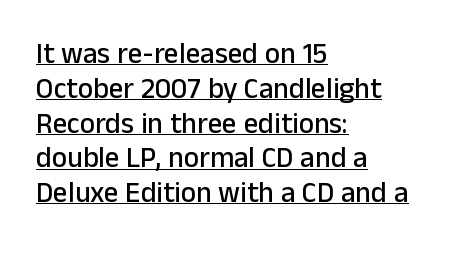
The image shows 29 px sans-serif type, upright; set left-aligned, line spacing 1.2x, normal letter spacing, underlined; low stroke contrast and a medium x-height.
